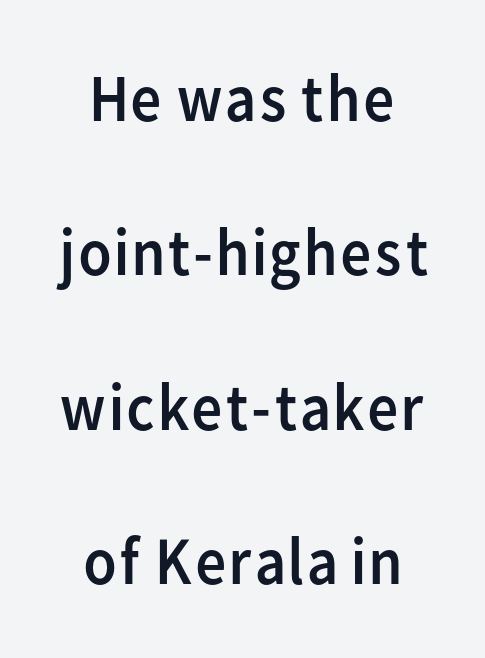
Q: Is the text bold? A: No.
Q: Is the text italic (slanted)? A: No, it is upright.
Q: Is the typeface a serif or a sans-serif typeface? A: Sans-serif.
Q: Is the text underlined? A: No.
Q: Is the spacing between letters normal or unusually wide? A: Normal.
Q: Is the spacing between lines tight, normal or loose? A: Loose.
Q: Width (condensed, normal, or wide)? A: Normal.
Q: Stroke contrast? A: Low.
Q: x-height? A: Medium.
Q: Monospaced? A: No.
